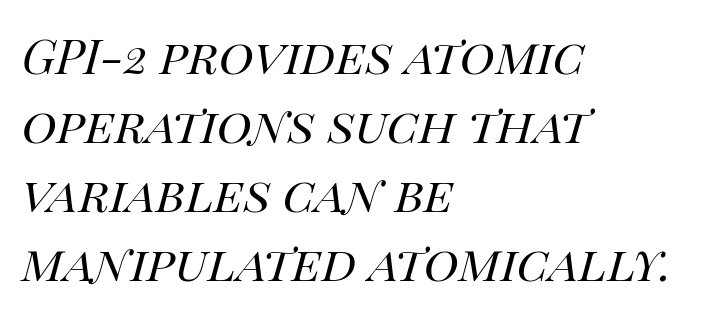
{"italic": "yes", "lean": "right", "slant_degrees": 14, "bold": "no", "weight": "regular", "width": "normal", "stroke_contrast": "high", "x_height": "large", "monospaced": "no", "underline": "no", "align": "left", "line_spacing": "normal", "line_spacing_ratio": 1.44, "letter_spacing": "normal", "letter_spacing_em": 0.0, "glyph_px": 48}
